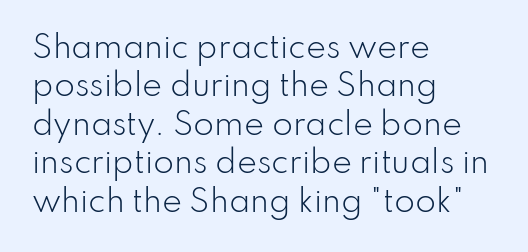
Does the type have serifs? No, each stem ends abruptly. Do the letters lean? They stand straight. Quick note: underline off. Teacher's note: observe the even left margin — that is flush-left alignment. These lines keep a tight, regular rhythm from letter to letter. The face used here is proportionally spaced, like ordinary book or web type.
